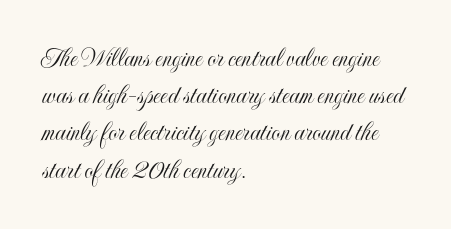
The text block is weighted toward the left margin, trailing off unevenly rightward. What's the leading like? Ordinary, nothing unusual. Descender tails drop into unmarked territory. Think of a printed novel: that variable character pitch is what you see here.
